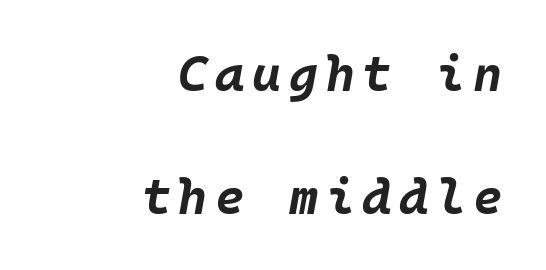
Q: Is the text bold? A: Yes.
Q: Is the text italic (slanted)? A: Yes, it leans right by about 10 degrees.
Q: Is the text underlined? A: No.
Q: How is the paragraph aligned? A: Right-aligned.
Q: Is the spacing between lines tight, normal or loose? A: Loose.
Q: Width (condensed, normal, or wide)? A: Normal.
Q: Stroke contrast? A: Low.
Q: x-height? A: Large.
